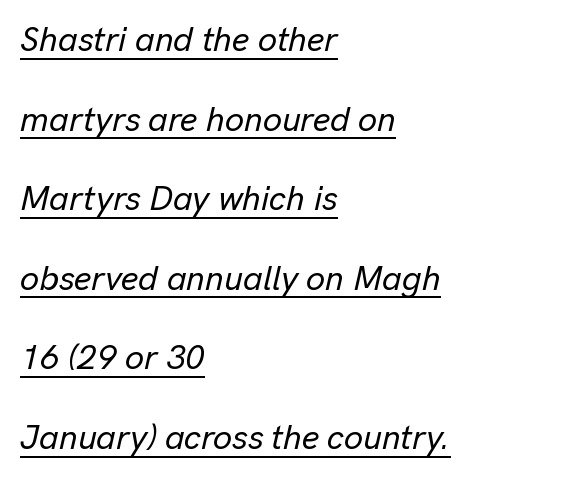
{"italic": "yes", "lean": "right", "slant_degrees": 13, "width": "normal", "stroke_contrast": "low", "x_height": "medium", "monospaced": "no", "underline": "yes", "align": "left", "line_spacing": "loose", "line_spacing_ratio": 2.34, "letter_spacing": "normal", "letter_spacing_em": 0.0, "glyph_px": 34}
